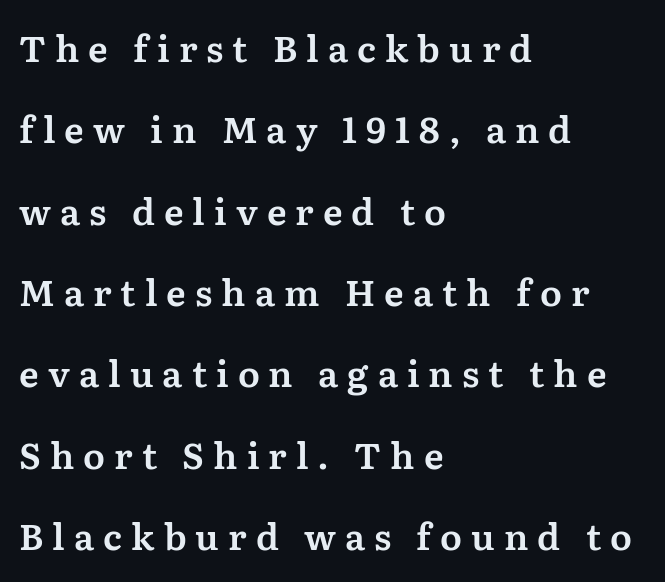
Letters rest on an invisible, unmarked baseline. Do the letters lean? They stand straight. How would I describe the line gaps? Wide and relaxed. The rag falls on the right side of this text block. A typesetter would label this face a serif.
